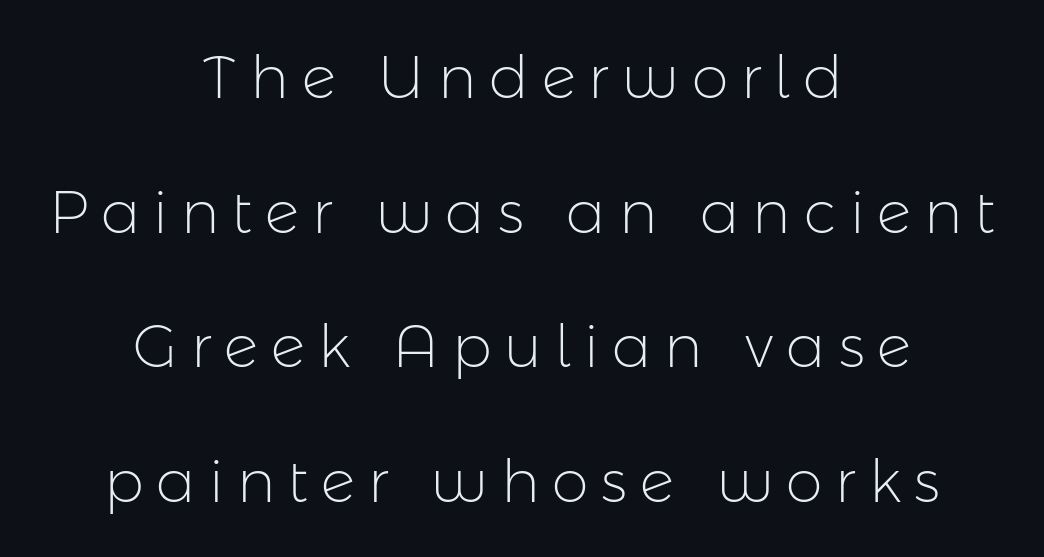
{"serif": "no", "italic": "no", "bold": "no", "weight": "light", "width": "normal", "stroke_contrast": "low", "x_height": "medium", "monospaced": "no", "underline": "no", "align": "center", "line_spacing": "loose", "line_spacing_ratio": 2.28, "letter_spacing": "wide", "letter_spacing_em": 0.22, "glyph_px": 59}
